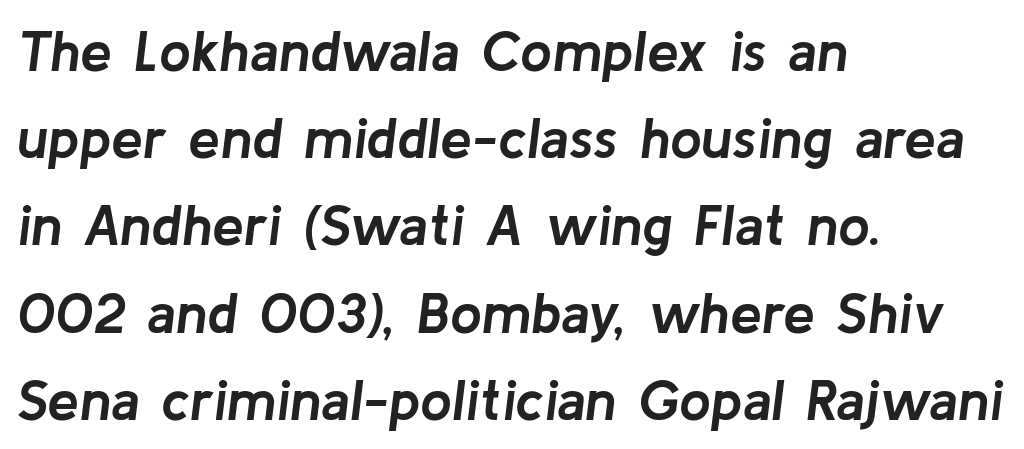
The image shows 57 px semibold type, italic (leaning right); set left-aligned, normal line spacing (1.53x), normal letter spacing, not underlined; low stroke contrast and a medium x-height.
